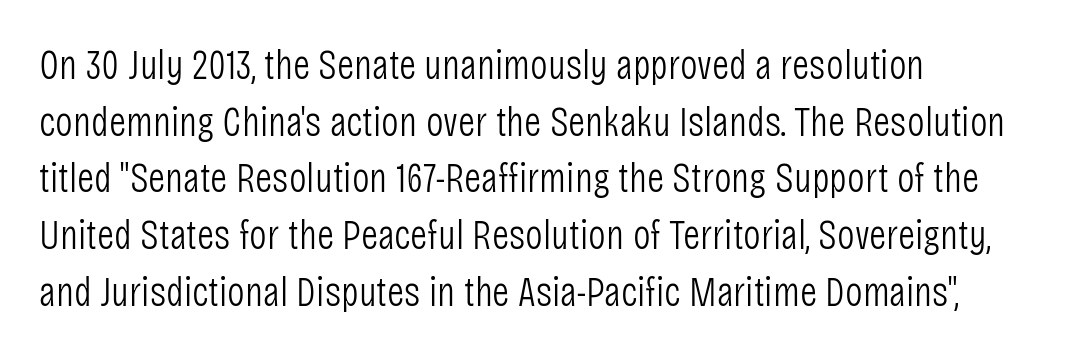
{"serif": "no", "italic": "no", "bold": "no", "weight": "light", "width": "condensed", "stroke_contrast": "low", "x_height": "large", "monospaced": "no", "underline": "no", "align": "left", "line_spacing": "normal", "line_spacing_ratio": 1.35, "letter_spacing": "normal", "letter_spacing_em": 0.0, "glyph_px": 42}
